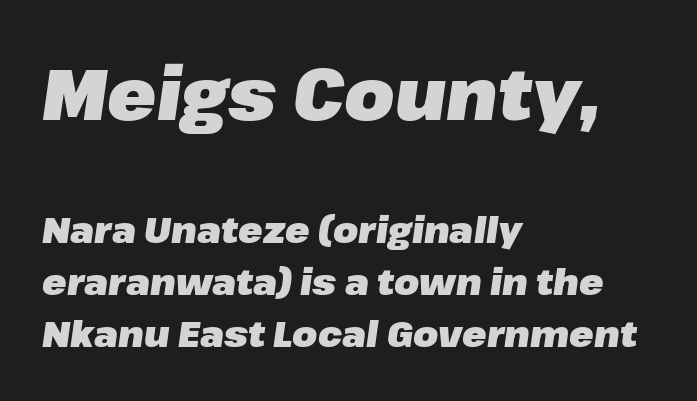
The image shows 72 px heavy type, italic (leaning right); set left-aligned, normal line spacing (1.45x), normal letter spacing, not underlined; the first (top) block is 2.0x larger; low stroke contrast and a medium x-height.
